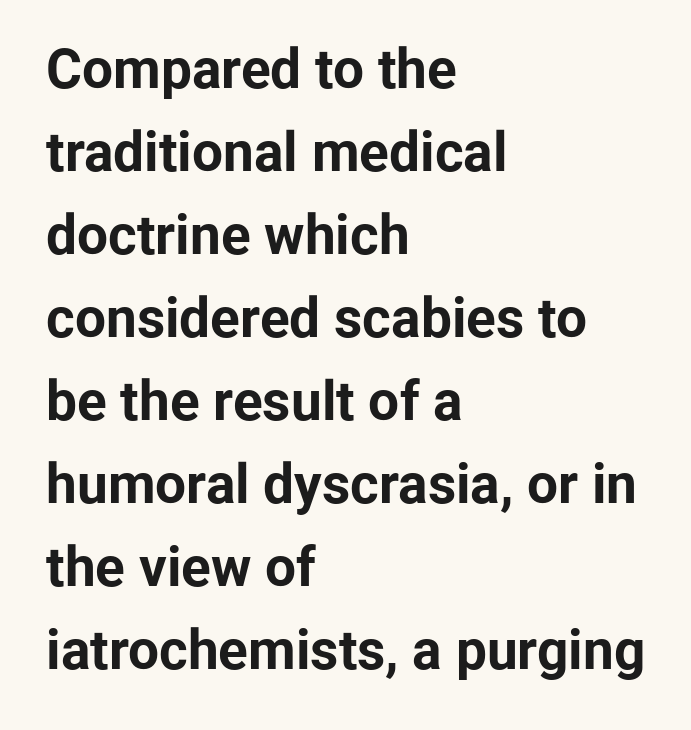
Q: Is the text bold? A: Yes.
Q: Is the text italic (slanted)? A: No, it is upright.
Q: Is the typeface a serif or a sans-serif typeface? A: Sans-serif.
Q: Is the text underlined? A: No.
Q: How is the paragraph aligned? A: Left-aligned.
Q: Is the spacing between letters normal or unusually wide? A: Normal.
Q: Is the spacing between lines tight, normal or loose? A: Normal.
Q: Width (condensed, normal, or wide)? A: Normal.
Q: Stroke contrast? A: Low.
Q: x-height? A: Medium.
Q: Monospaced? A: No.
